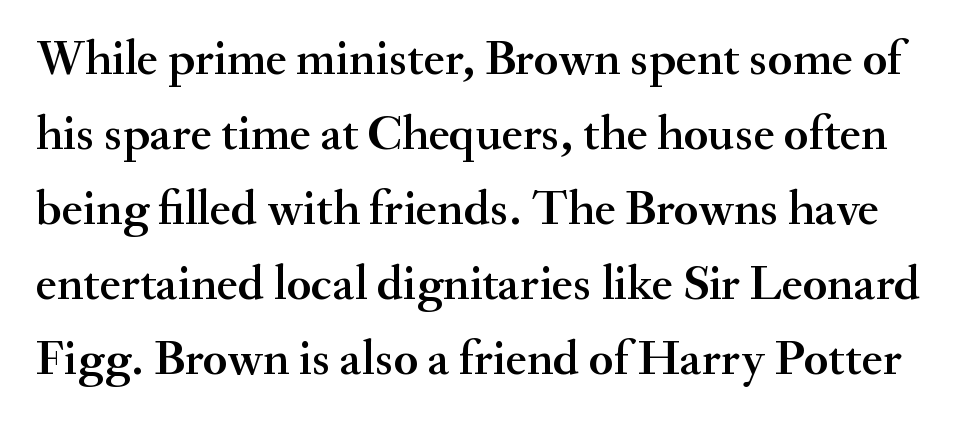
{"serif": "yes", "italic": "no", "width": "normal", "stroke_contrast": "medium", "x_height": "small", "monospaced": "no", "underline": "no", "line_spacing": "normal", "line_spacing_ratio": 1.5, "letter_spacing": "normal", "letter_spacing_em": 0.0, "glyph_px": 50}
